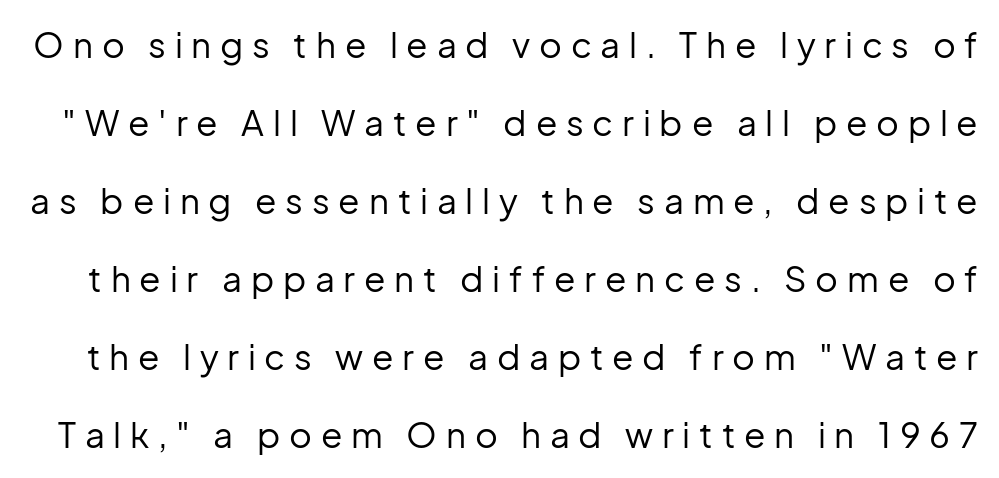
The image shows 35 px regular-weight sans-serif type, upright; set loose line spacing (2.23x), unusually wide letter spacing (+0.25 em), not underlined; low stroke contrast and a medium x-height.
